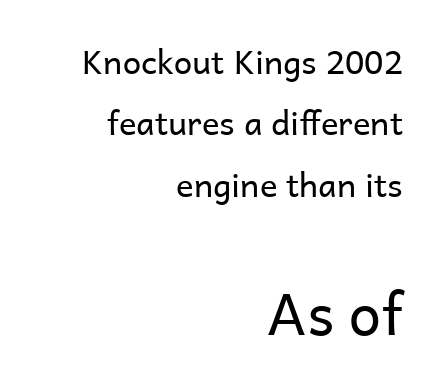
{"serif": "no", "italic": "no", "bold": "no", "weight": "regular", "width": "normal", "stroke_contrast": "low", "x_height": "medium", "monospaced": "no", "underline": "no", "align": "right", "line_spacing_ratio": 1.86, "letter_spacing": "normal", "letter_spacing_em": 0.0, "larger_block": "second", "size_ratio": 1.76, "glyph_px": 58}
